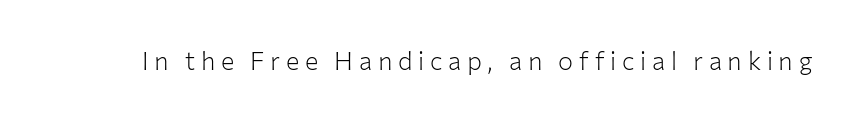
The image shows 25 px text type, upright; set unusually wide letter spacing (+0.23 em), not underlined.
